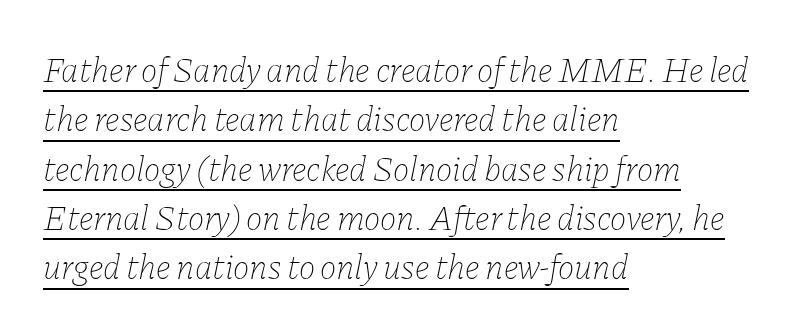
Q: Is the text bold? A: No.
Q: Is the text italic (slanted)? A: Yes, it leans right by about 11 degrees.
Q: Is the text underlined? A: Yes.
Q: How is the paragraph aligned? A: Left-aligned.
Q: Is the spacing between letters normal or unusually wide? A: Normal.
Q: Is the spacing between lines tight, normal or loose? A: Normal.
Q: Width (condensed, normal, or wide)? A: Normal.
Q: Stroke contrast? A: Low.
Q: x-height? A: Medium.
Q: Monospaced? A: No.
